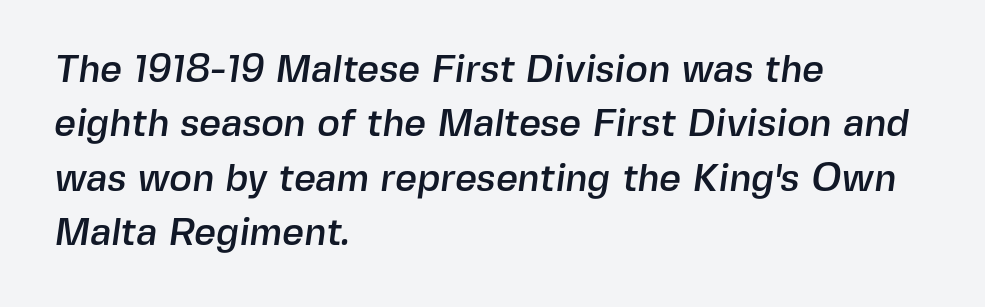
{"serif": "no", "width": "normal", "x_height": "medium", "monospaced": "no", "underline": "no", "align": "left", "line_spacing": "normal", "line_spacing_ratio": 1.43, "letter_spacing": "normal", "letter_spacing_em": 0.0, "glyph_px": 38}
